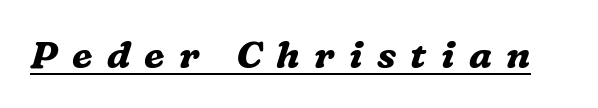
The image shows 38 px bold serif type, italic (leaning right); set unusually wide letter spacing (+0.38 em), underlined; medium stroke contrast and a medium x-height.
